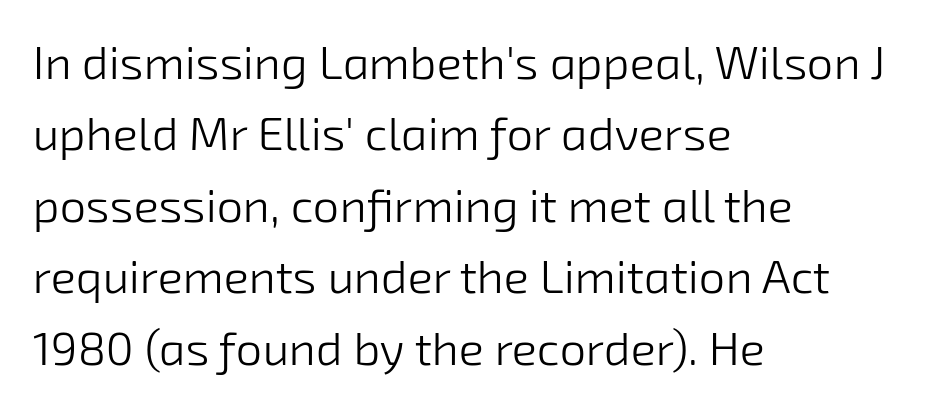
The image shows 47 px light sans-serif type; set left-aligned, normal line spacing (1.52x), normal letter spacing, not underlined; low stroke contrast and a medium x-height.
